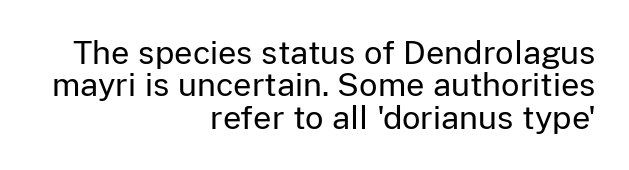
{"serif": "no", "italic": "no", "bold": "no", "weight": "regular", "width": "normal", "stroke_contrast": "low", "x_height": "medium", "monospaced": "no", "underline": "no", "align": "right", "line_spacing": "tight", "line_spacing_ratio": 1.01, "letter_spacing": "normal", "letter_spacing_em": 0.0, "glyph_px": 32}
